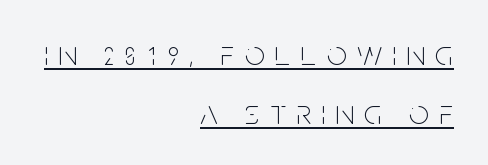
The image shows 35 px thin, condensed sans-serif type, upright; set right-aligned, normal line spacing (1.68x), unusually wide letter spacing (+0.3 em), underlined; low stroke contrast and a large x-height.
